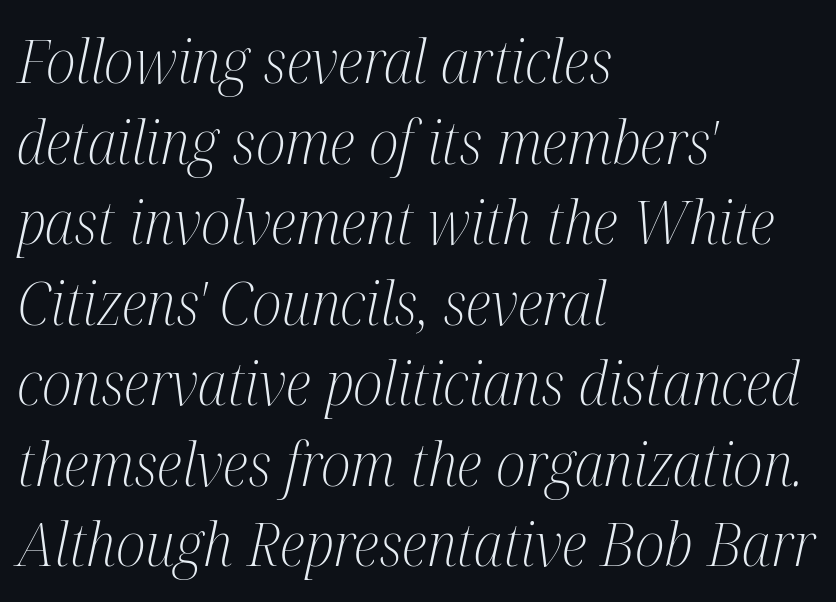
{"serif": "yes", "italic": "yes", "lean": "right", "slant_degrees": 12, "bold": "no", "weight": "light", "width": "condensed", "stroke_contrast": "medium", "x_height": "medium", "monospaced": "no", "underline": "no", "align": "left", "line_spacing": "normal", "line_spacing_ratio": 1.32, "letter_spacing": "normal", "letter_spacing_em": 0.0, "glyph_px": 61}
